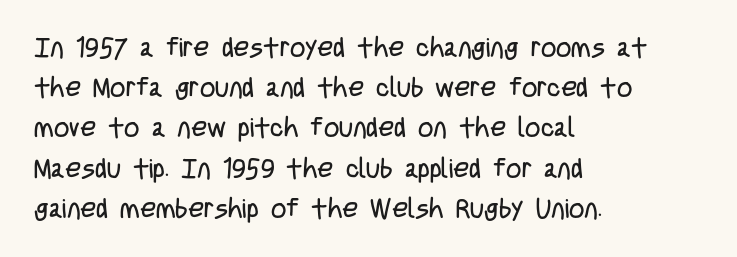
The image shows 27 px text type, upright; set left-aligned, normal line spacing (1.49x), normal letter spacing, not underlined.
